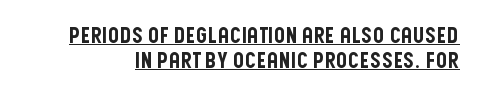
{"italic": "no", "underline": "yes", "line_spacing": "tight", "line_spacing_ratio": 1.13, "letter_spacing": "normal", "letter_spacing_em": 0.0, "glyph_px": 22}
